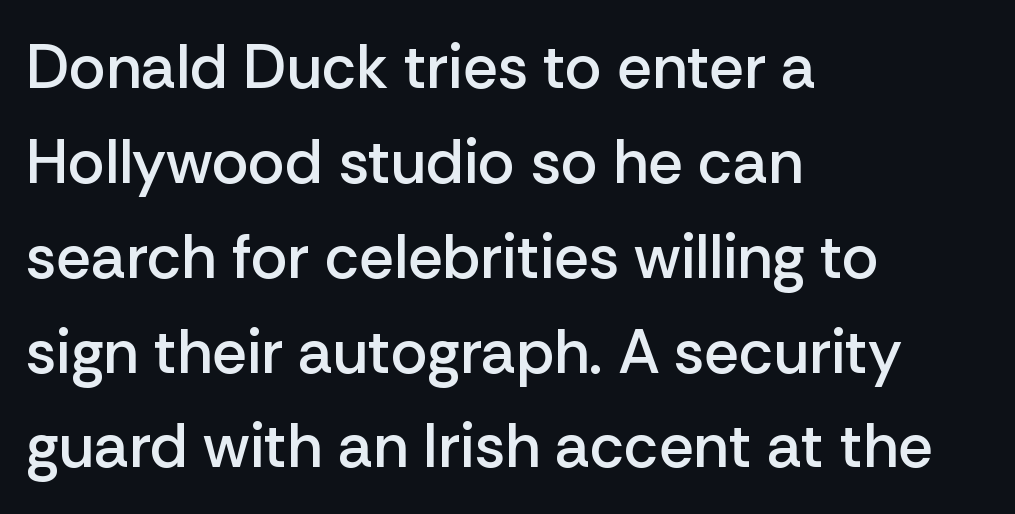
The letters stand straight up with perfectly vertical stems. The letters advance in unequal steps, a hallmark of proportional type. The glyphs are unaccompanied by any horizontal stroke below them. Leading: standard. These lines are composed in type without serifs.
